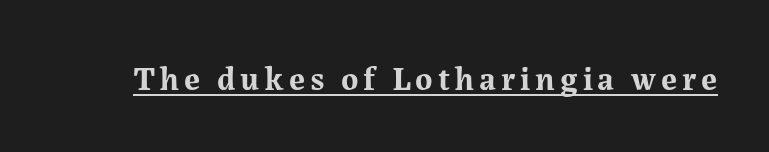
In terms of weight, the rendering is a true, heavy bold. Typographically, this falls in the serif category. This sample has the flowing, uneven cadence of proportional lettering. Nope, not italic — everything's standing straight. The sample's only ornament is a line tracing under the words.
